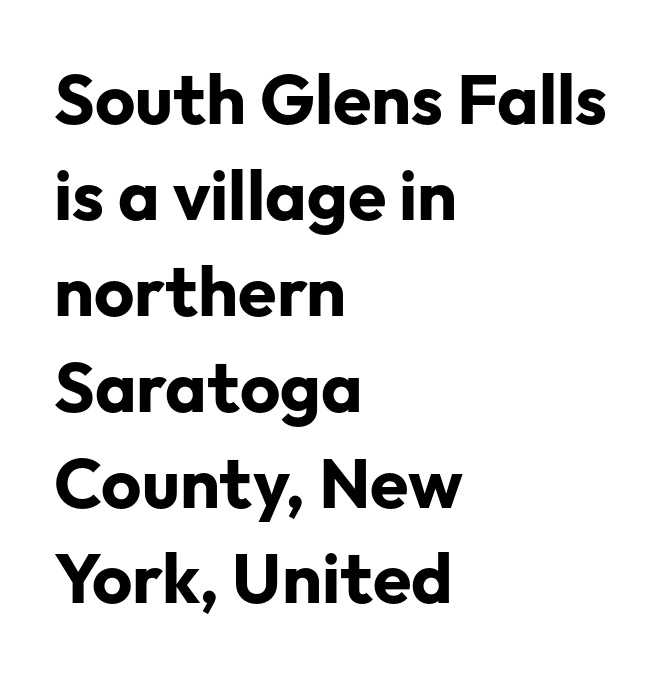
The font's upright variant was chosen for this text. In terms of weight, the rendering is a true, heavy bold. Unmarked baselines from the first word to the last. I'd call this a sans setting — the letters go barefoot. These lines stack with their left ends in a neat column. Honestly, the row spacing looks completely unremarkable.
